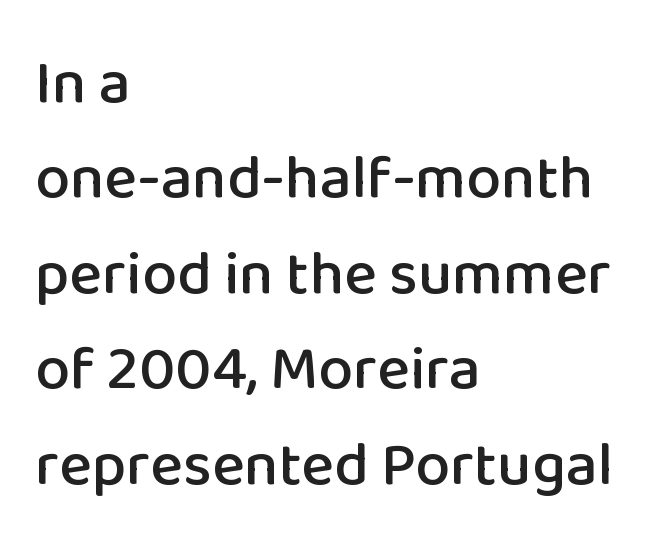
Check the space under the baseline: it is left empty. Each letter keeps its own natural width here, so spacing adapts to shape. The letters carry no serifs — their stems end cleanly without finishing strokes. Glyph-to-glyph distance matches everyday printed text. This block has exactly the height ordinary leading produces. Upright lettering throughout.
